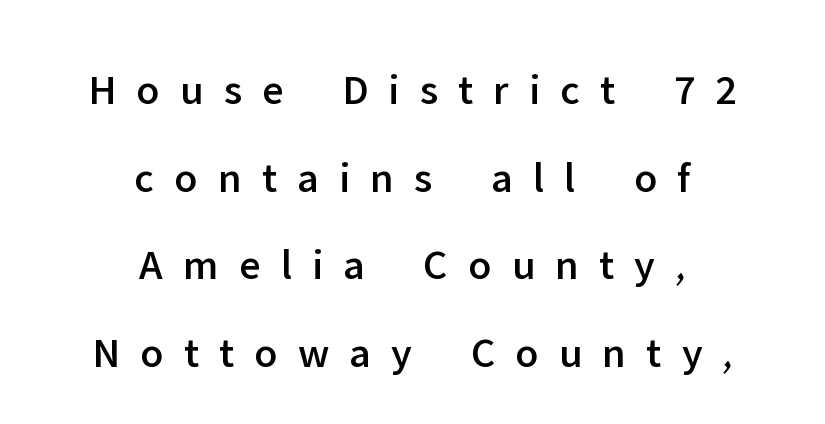
The image shows 44 px sans-serif type, upright; set centered, loose line spacing (1.99x), unusually wide letter spacing (+0.46 em), not underlined; low stroke contrast and a medium x-height.
